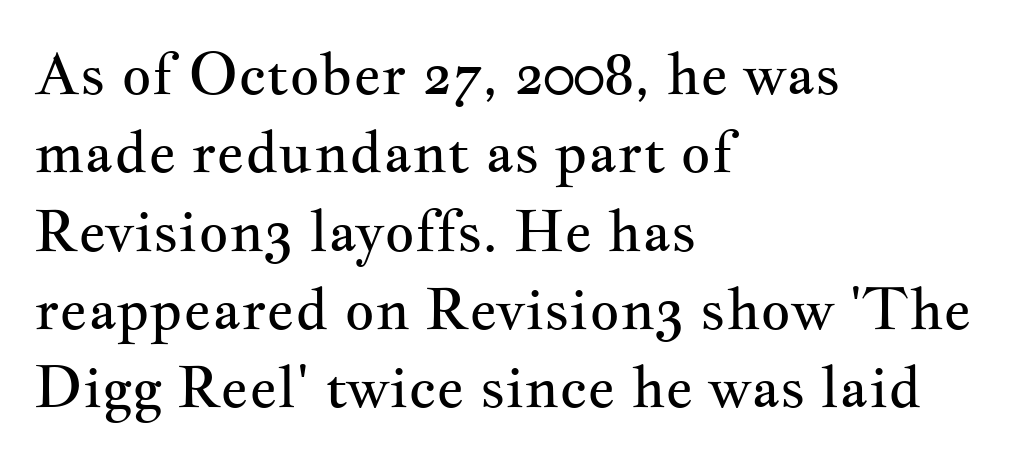
Q: Is the text bold? A: No.
Q: Is the text italic (slanted)? A: No, it is upright.
Q: Is the typeface a serif or a sans-serif typeface? A: Serif.
Q: Is the text underlined? A: No.
Q: How is the paragraph aligned? A: Left-aligned.
Q: Is the spacing between letters normal or unusually wide? A: Normal.
Q: Is the spacing between lines tight, normal or loose? A: Normal.
Q: Width (condensed, normal, or wide)? A: Wide.
Q: Stroke contrast? A: Medium.
Q: x-height? A: Small.
Q: Monospaced? A: No.
